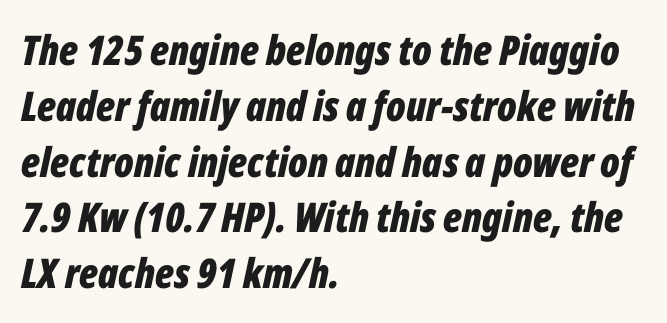
Quick note: italic. Each row of text sits above clean, open space. The typesetter chose a ragged-right arrangement here. Interline gaps are of average width in this sample. A full-strength bold gives these letters their thick strokes. The rendering uses natural spacing where letterforms have individual widths.
